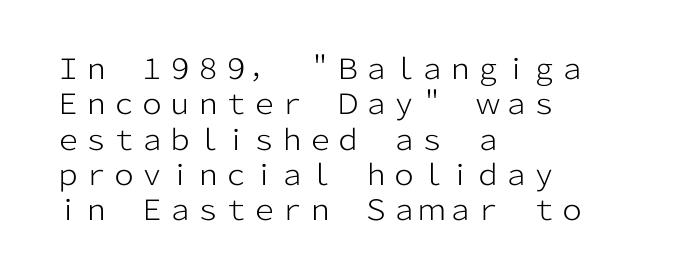
Q: Is the text bold? A: No.
Q: Is the text italic (slanted)? A: No, it is upright.
Q: Is the typeface a serif or a sans-serif typeface? A: Sans-serif.
Q: Is the text underlined? A: No.
Q: How is the paragraph aligned? A: Left-aligned.
Q: Is the spacing between letters normal or unusually wide? A: Normal.
Q: Is the spacing between lines tight, normal or loose? A: Normal.
Q: Width (condensed, normal, or wide)? A: Normal.
Q: Stroke contrast? A: Low.
Q: x-height? A: Medium.
Q: Monospaced? A: No.
